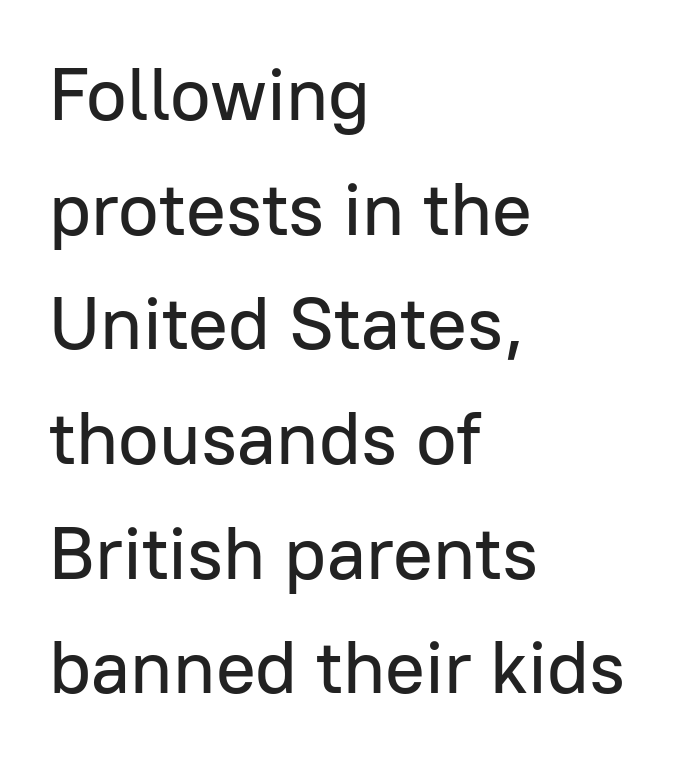
Q: Is the text italic (slanted)? A: No, it is upright.
Q: Is the typeface a serif or a sans-serif typeface? A: Sans-serif.
Q: Is the text underlined? A: No.
Q: How is the paragraph aligned? A: Left-aligned.
Q: Is the spacing between letters normal or unusually wide? A: Normal.
Q: Is the spacing between lines tight, normal or loose? A: Normal.
Q: Width (condensed, normal, or wide)? A: Normal.
Q: Stroke contrast? A: Low.
Q: x-height? A: Medium.
Q: Monospaced? A: No.
